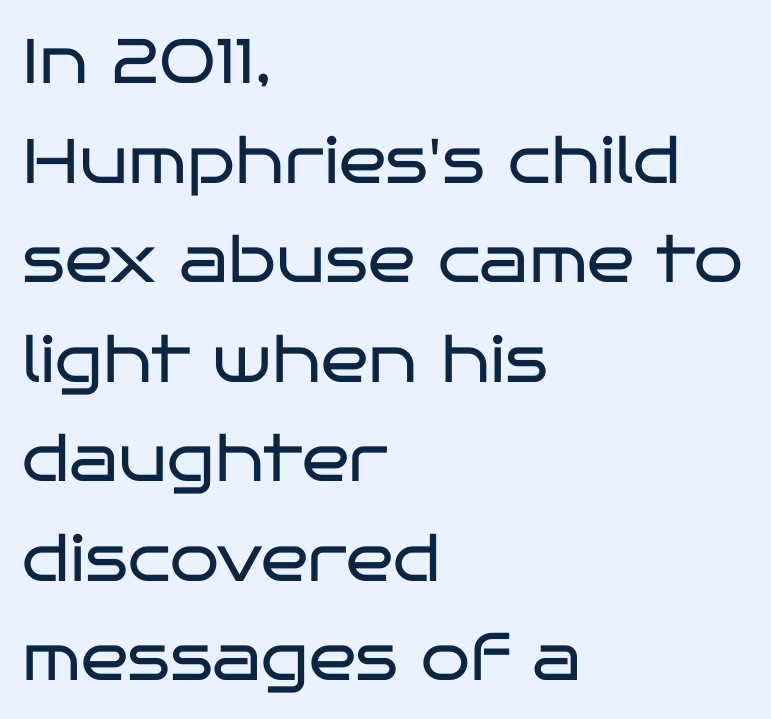
The passage shown is not bold in any degree. The font family rendered here belongs to the sans-serif group. A normal amount of white space separates one row of letters from the next. Spacing verdict: proportional, widths tailored to each character. Decoration check: the copy has no underline. The tracking reads as untouched default to a designer's eye.
